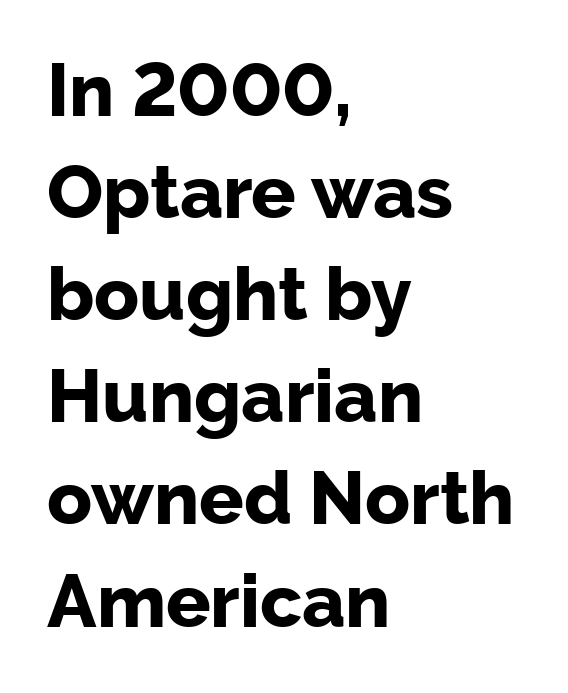
Q: Is the text bold? A: Yes.
Q: Is the text italic (slanted)? A: No, it is upright.
Q: Is the typeface a serif or a sans-serif typeface? A: Sans-serif.
Q: Is the text underlined? A: No.
Q: How is the paragraph aligned? A: Left-aligned.
Q: Is the spacing between letters normal or unusually wide? A: Normal.
Q: Is the spacing between lines tight, normal or loose? A: Normal.
Q: Width (condensed, normal, or wide)? A: Normal.
Q: Stroke contrast? A: Low.
Q: x-height? A: Medium.
Q: Monospaced? A: No.
